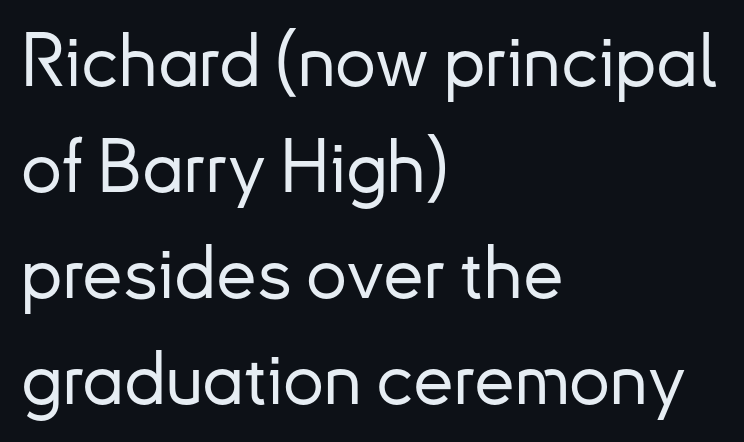
The image shows 73 px sans-serif type, upright; set left-aligned, normal line spacing (1.45x), normal letter spacing, not underlined; low stroke contrast and a small x-height.
